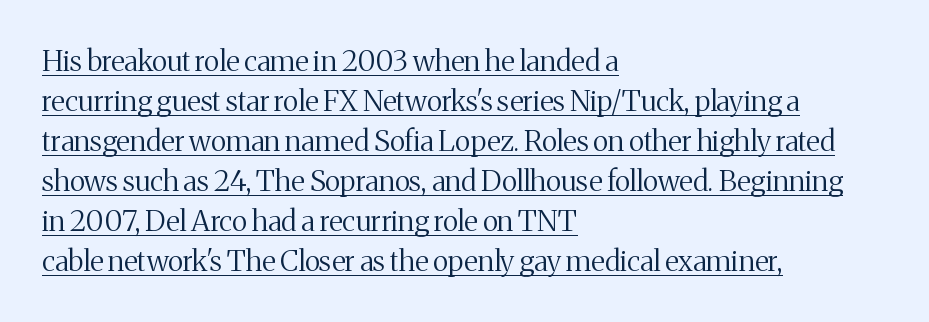
This is the regular roman posture of the typeface. The passage shown is typed in a proportional face where columns would drift. Reading down the block, your eye returns to a fixed left position each line. Ink coverage per letter is moderate at most. Compared with undecorated copy, this sample adds a rule below the words. The face used here is seriffed, in the tradition of book romans.
